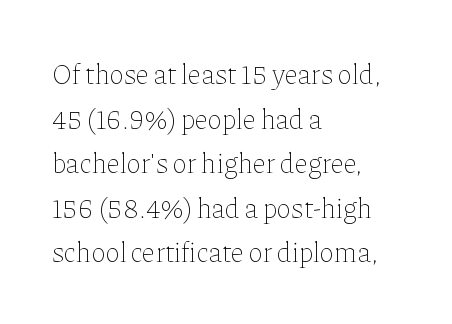
{"italic": "no", "bold": "no", "weight": "thin", "width": "normal", "stroke_contrast": "low", "x_height": "medium", "monospaced": "no", "underline": "no", "align": "left", "line_spacing": "normal", "line_spacing_ratio": 1.59, "letter_spacing": "normal", "letter_spacing_em": 0.0, "glyph_px": 28}
